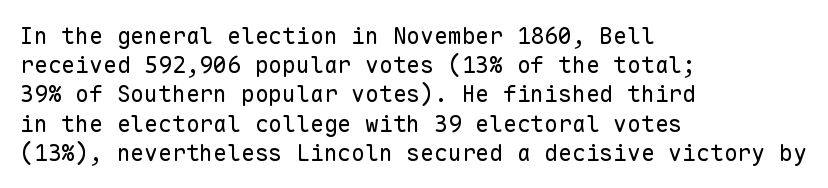
The image shows 23 px text type, upright; set left-aligned, normal line spacing (1.27x), normal letter spacing, not underlined.
